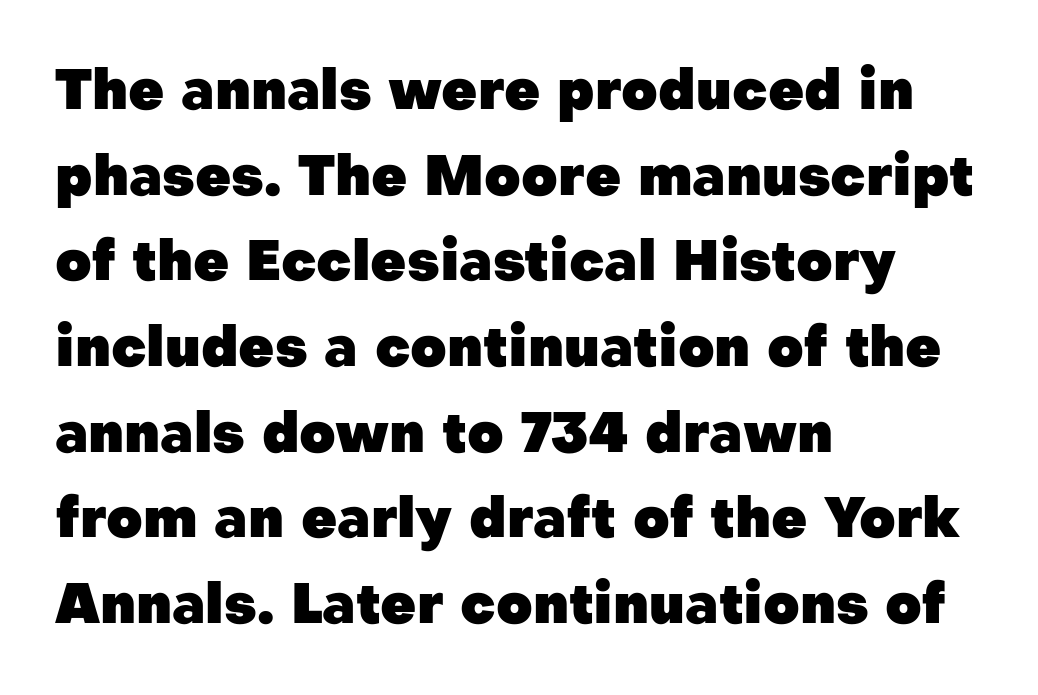
The image shows 56 px heavy sans-serif type, upright; set left-aligned, normal line spacing (1.53x), normal letter spacing, not underlined; low stroke contrast and a medium x-height.
